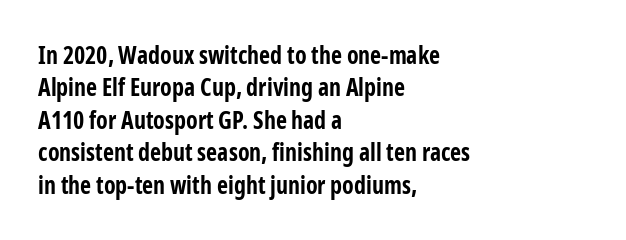
The image shows 24 px bold type, upright; set left-aligned, normal line spacing (1.35x), normal letter spacing, not underlined.
